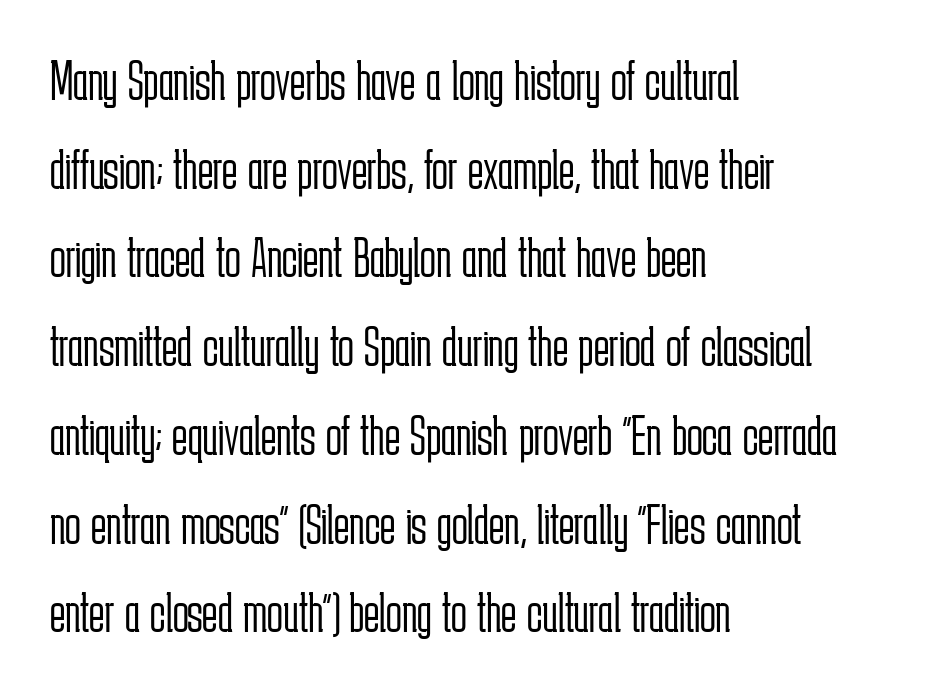
The image shows 58 px light, condensed sans-serif type, upright; set left-aligned, normal line spacing (1.53x), normal letter spacing, not underlined; low stroke contrast and a medium x-height.
